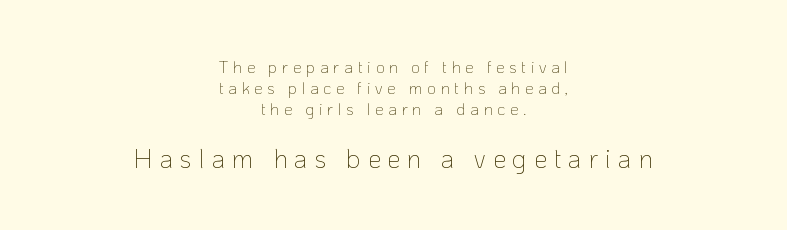
{"italic": "no", "bold": "no", "underline": "no", "align": "center", "line_spacing": "normal", "line_spacing_ratio": 1.25, "letter_spacing": "wide", "letter_spacing_em": 0.27, "larger_block": "second", "size_ratio": 1.53, "glyph_px": 26}
